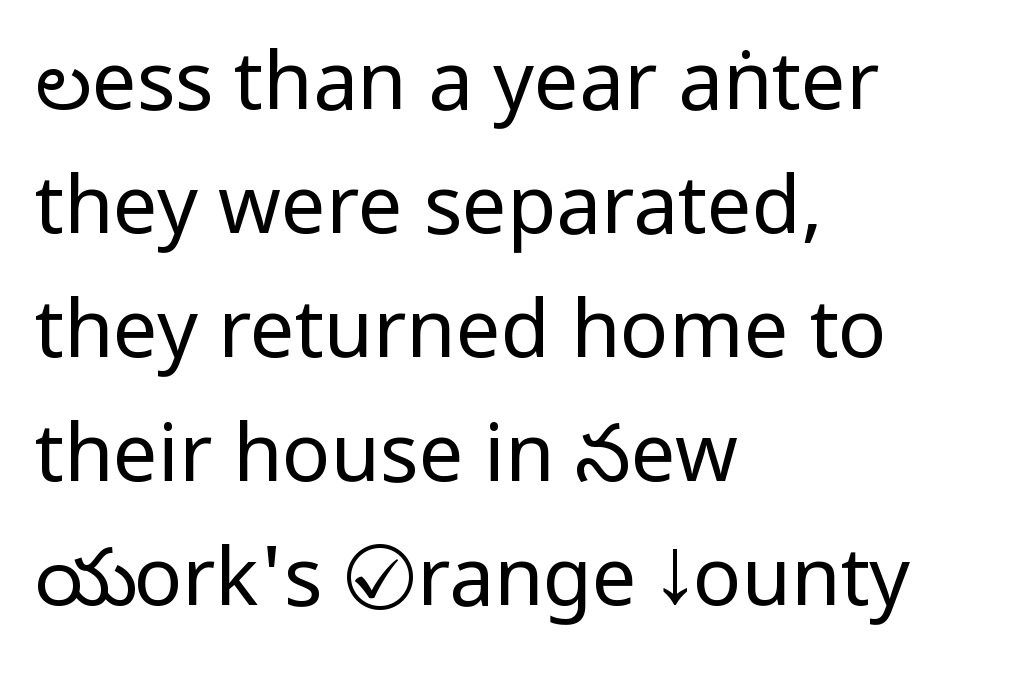
Ink coverage per letter is moderate at most. Letter spacing: default. The letters carry no serifs — their stems end cleanly without finishing strokes. Italic: no, the glyphs are upright roman.
